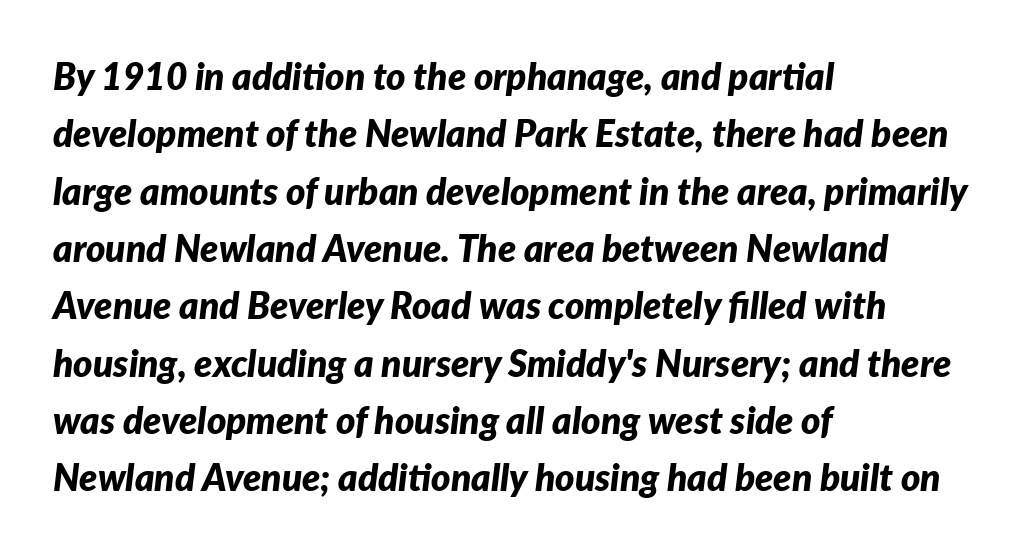
{"italic": "yes", "lean": "right", "slant_degrees": 7, "bold": "yes", "weight": "bold", "width": "normal", "stroke_contrast": "low", "x_height": "medium", "monospaced": "no", "underline": "no", "align": "left", "line_spacing": "normal", "line_spacing_ratio": 1.55, "letter_spacing": "normal", "letter_spacing_em": 0.0, "glyph_px": 37}
